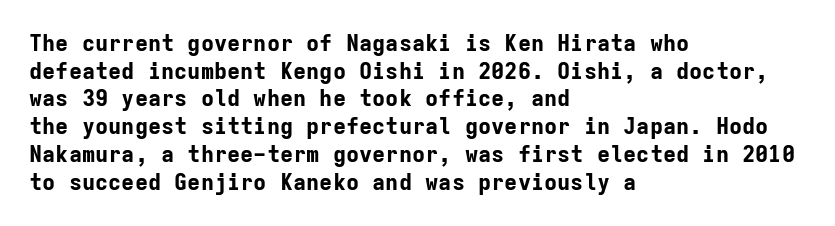
The image shows 22 px bold type, upright; set left-aligned, normal line spacing (1.26x), normal letter spacing, not underlined.
